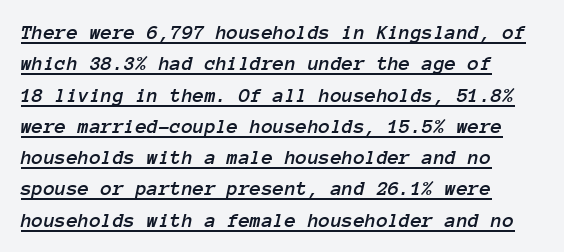
{"italic": "yes", "lean": "right", "slant_degrees": 12, "underline": "yes", "line_spacing": "normal", "line_spacing_ratio": 1.49, "letter_spacing": "normal", "letter_spacing_em": 0.0, "glyph_px": 21}
